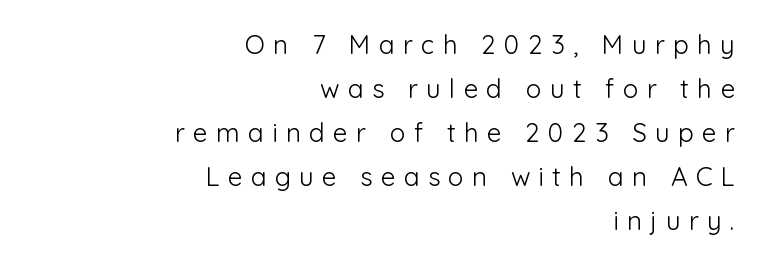
A flush-right, rag-left setting is used for this passage. In terms of leading, this rendering sits right in the middle. Plain, unruled lines of type. The letters stand straight up with perfectly vertical stems.
